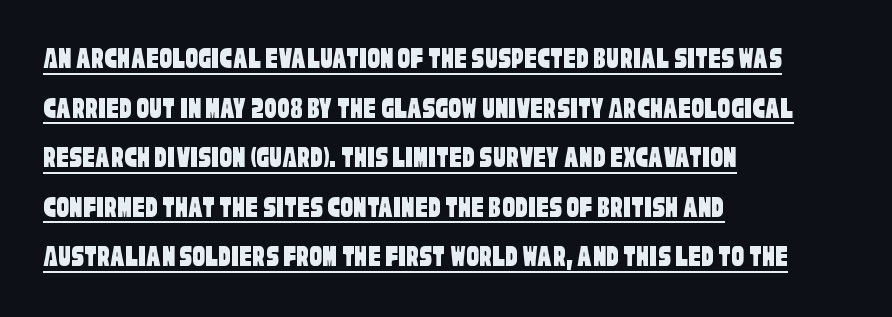
The face used here appears with an underline applied. These lines keep a tight, regular rhythm from letter to letter. Proportional: the letters do not fall into vertical columns. Summary of vertical rhythm: regular, with standard interline spacing.
